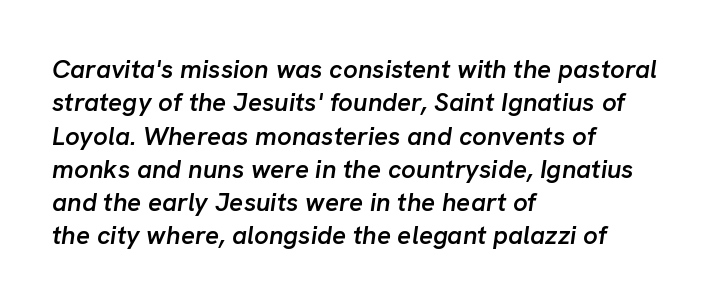
The image shows 26 px text type, italic (leaning right); set left-aligned, normal line spacing (1.28x), normal letter spacing, not underlined.
